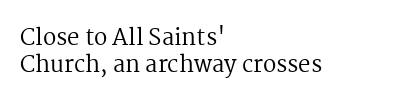
{"italic": "no", "bold": "no", "underline": "no", "align": "left", "line_spacing_ratio": 1.21, "letter_spacing": "normal", "letter_spacing_em": 0.0, "glyph_px": 22}
